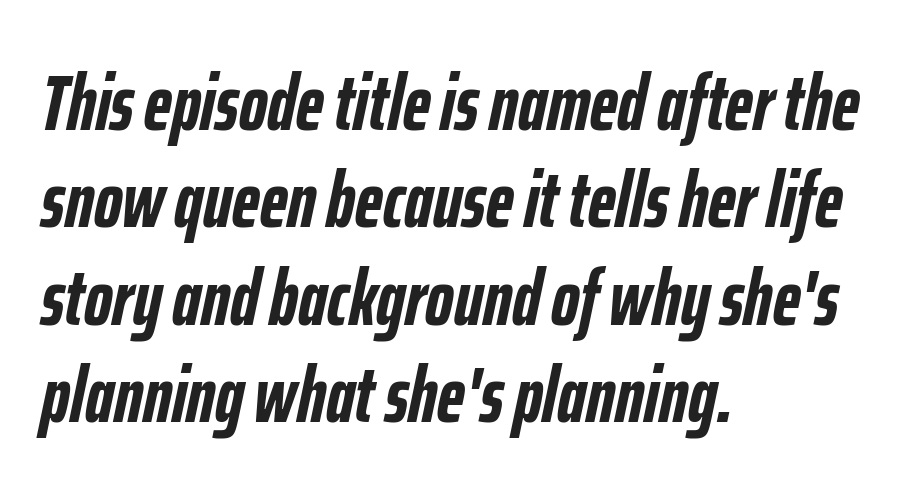
The image shows 78 px semibold, condensed type, italic (leaning right); set left-aligned, normal line spacing (1.25x), normal letter spacing, not underlined; low stroke contrast and a medium x-height.
